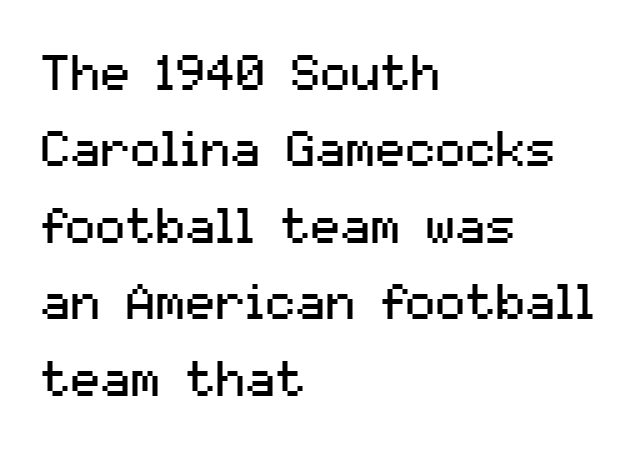
Q: Is the text bold? A: No.
Q: Is the text italic (slanted)? A: No, it is upright.
Q: Is the typeface a serif or a sans-serif typeface? A: Sans-serif.
Q: Is the text underlined? A: No.
Q: How is the paragraph aligned? A: Left-aligned.
Q: Is the spacing between letters normal or unusually wide? A: Normal.
Q: Is the spacing between lines tight, normal or loose? A: Normal.
Q: Width (condensed, normal, or wide)? A: Normal.
Q: Stroke contrast? A: Medium.
Q: x-height? A: Medium.
Q: Monospaced? A: No.
